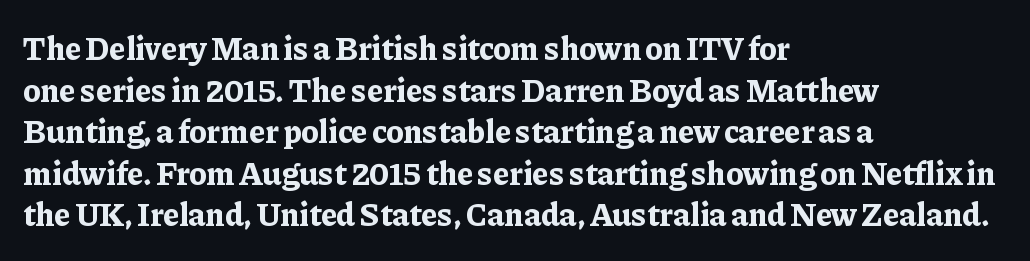
{"serif": "yes", "italic": "no", "bold": "yes", "weight": "bold", "width": "normal", "stroke_contrast": "low", "x_height": "medium", "monospaced": "no", "underline": "no", "align": "left", "line_spacing": "normal", "line_spacing_ratio": 1.26, "letter_spacing": "normal", "letter_spacing_em": 0.0, "glyph_px": 33}
